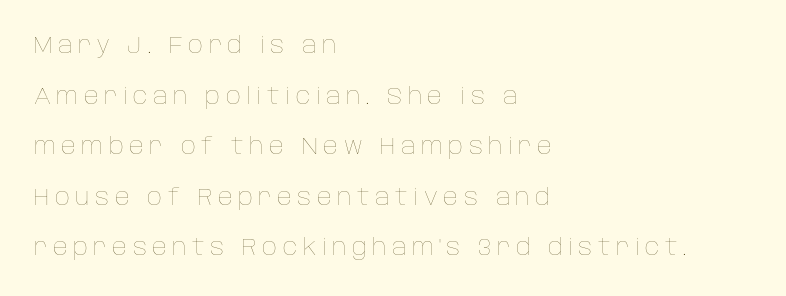
{"italic": "no", "bold": "no", "underline": "no", "align": "left", "line_spacing": "loose", "line_spacing_ratio": 2.2, "letter_spacing": "wide", "letter_spacing_em": 0.24, "glyph_px": 23}
